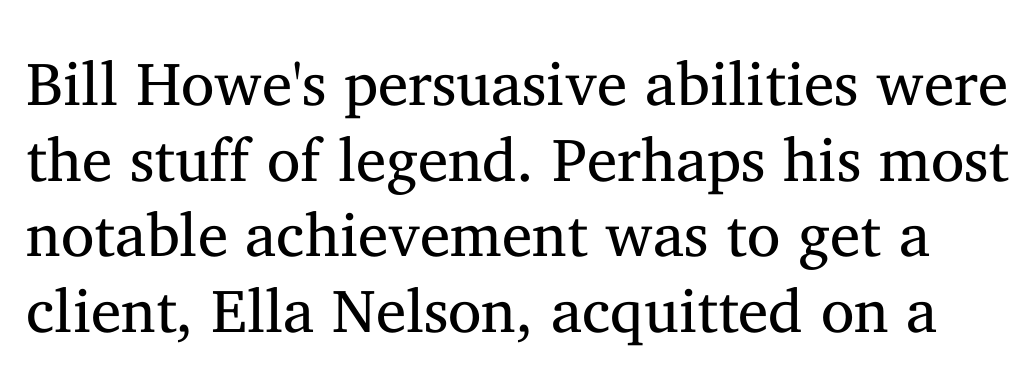
The image shows 61 px regular-weight serif type, upright; set line spacing 1.24x, normal letter spacing, not underlined; medium stroke contrast and a medium x-height.
